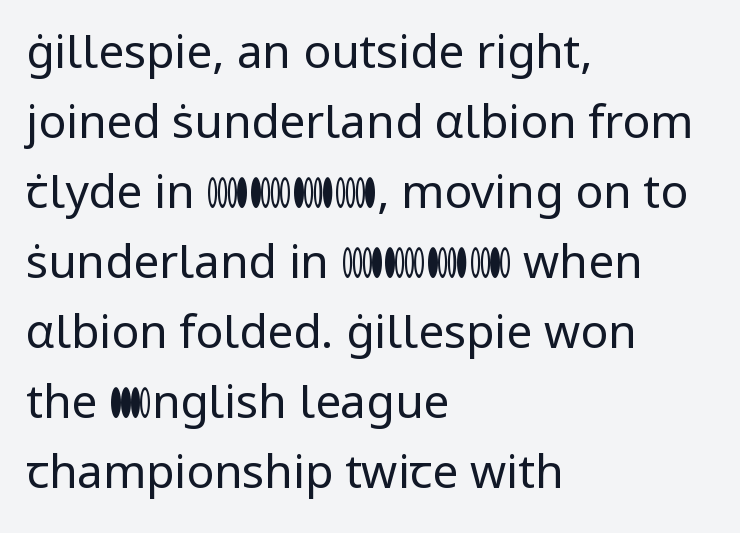
Q: Is the text bold? A: No.
Q: Is the text italic (slanted)? A: No, it is upright.
Q: Is the typeface a serif or a sans-serif typeface? A: Sans-serif.
Q: Is the text underlined? A: No.
Q: How is the paragraph aligned? A: Left-aligned.
Q: Is the spacing between letters normal or unusually wide? A: Normal.
Q: Is the spacing between lines tight, normal or loose? A: Normal.
Q: Width (condensed, normal, or wide)? A: Normal.
Q: Stroke contrast? A: Low.
Q: x-height? A: Medium.
Q: Monospaced? A: No.
